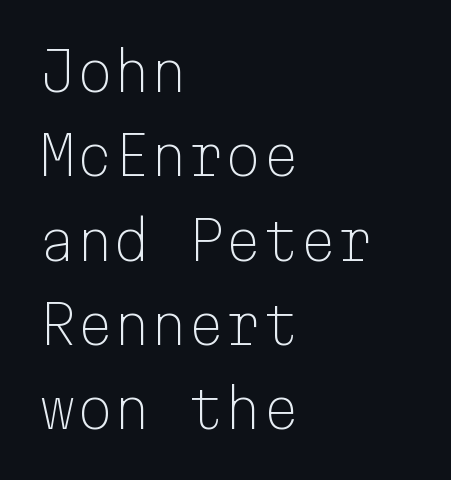
Is the stroke heavy? The answer is a plain regular-or-lighter. Letters rest on an invisible, unmarked baseline. A typesetter would call this leading conventional body-copy spacing. The rendering uses typewriter-style spacing with identical character cells. Visually the block forms a straight wall on the left and a jagged coastline on the right. Type style note: lacks serifs.
